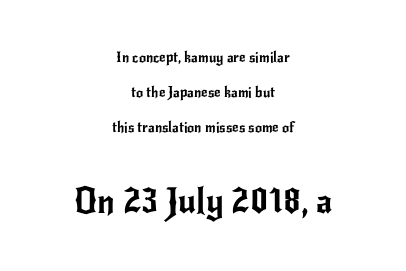
Q: Is the text italic (slanted)? A: No, it is upright.
Q: Is the typeface a serif or a sans-serif typeface? A: Sans-serif.
Q: Is the text underlined? A: No.
Q: How is the paragraph aligned? A: Centered.
Q: Is the spacing between letters normal or unusually wide? A: Normal.
Q: Is the spacing between lines tight, normal or loose? A: Loose.
Q: Which block of text is set in a larger size, the first (top) or the second (bottom)? A: The second (bottom) one.
Q: Width (condensed, normal, or wide)? A: Normal.
Q: Stroke contrast? A: Low.
Q: x-height? A: Small.
Q: Monospaced? A: No.
